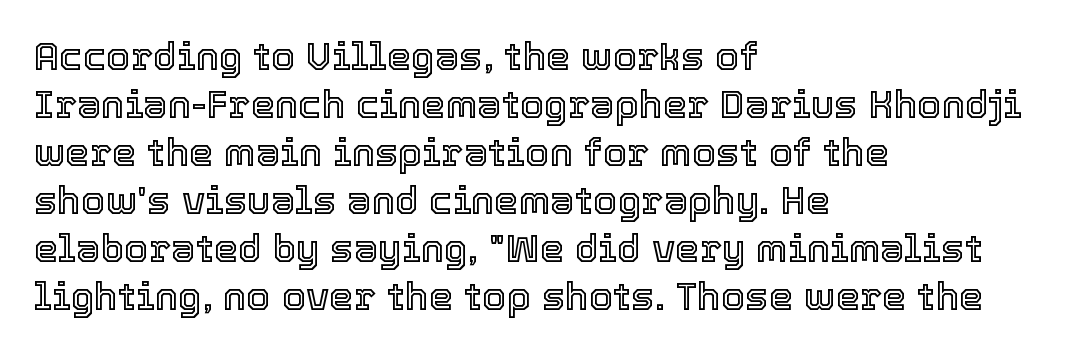
Q: Is the text italic (slanted)? A: No, it is upright.
Q: Is the text underlined? A: No.
Q: How is the paragraph aligned? A: Left-aligned.
Q: Is the spacing between letters normal or unusually wide? A: Normal.
Q: Width (condensed, normal, or wide)? A: Normal.
Q: x-height? A: Medium.
Q: Monospaced? A: No.
